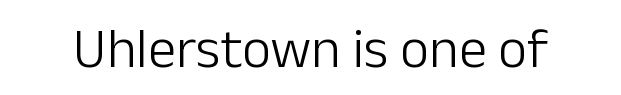
Q: Is the text bold? A: No.
Q: Is the text italic (slanted)? A: No, it is upright.
Q: Is the typeface a serif or a sans-serif typeface? A: Sans-serif.
Q: Is the text underlined? A: No.
Q: Is the spacing between letters normal or unusually wide? A: Normal.
Q: Width (condensed, normal, or wide)? A: Normal.
Q: Stroke contrast? A: Low.
Q: x-height? A: Medium.
Q: Monospaced? A: No.
